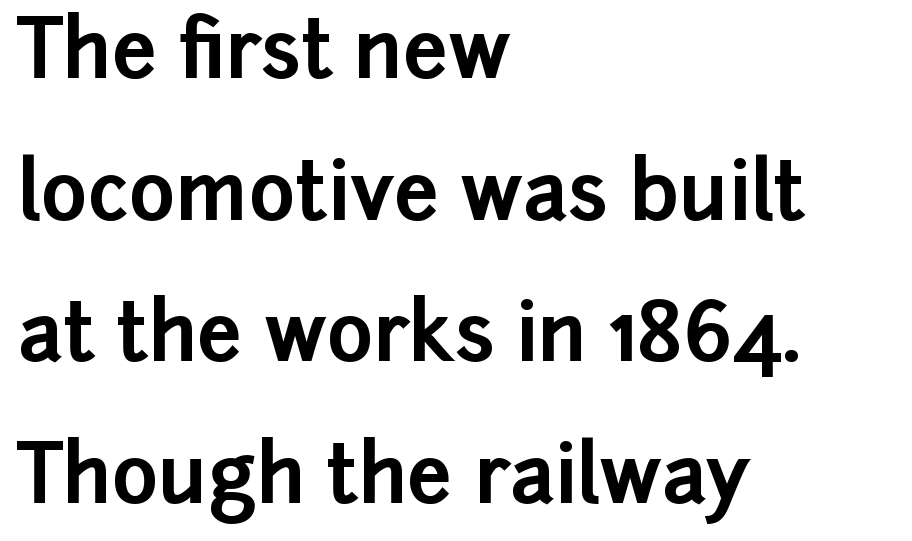
Q: Is the text bold? A: Yes.
Q: Is the text italic (slanted)? A: No, it is upright.
Q: Is the typeface a serif or a sans-serif typeface? A: Sans-serif.
Q: Is the text underlined? A: No.
Q: How is the paragraph aligned? A: Left-aligned.
Q: Is the spacing between letters normal or unusually wide? A: Normal.
Q: Width (condensed, normal, or wide)? A: Normal.
Q: Stroke contrast? A: Low.
Q: x-height? A: Medium.
Q: Monospaced? A: No.
